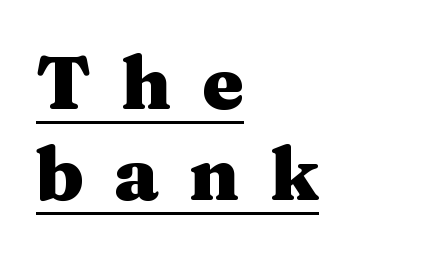
The image shows 74 px heavy, wide serif type, upright; set left-aligned, line spacing 1.23x, unusually wide letter spacing (+0.41 em), underlined; medium stroke contrast and a medium x-height.
